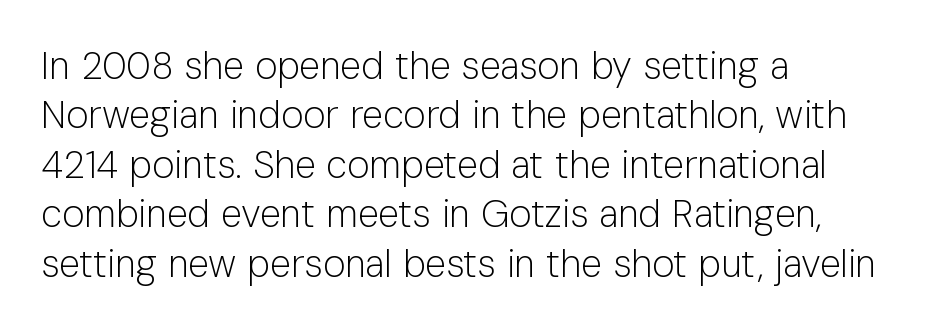
Q: Is the text bold? A: No.
Q: Is the text italic (slanted)? A: No, it is upright.
Q: Is the typeface a serif or a sans-serif typeface? A: Sans-serif.
Q: Is the text underlined? A: No.
Q: How is the paragraph aligned? A: Left-aligned.
Q: Is the spacing between letters normal or unusually wide? A: Normal.
Q: Is the spacing between lines tight, normal or loose? A: Normal.
Q: Width (condensed, normal, or wide)? A: Normal.
Q: Stroke contrast? A: Low.
Q: x-height? A: Medium.
Q: Monospaced? A: No.
